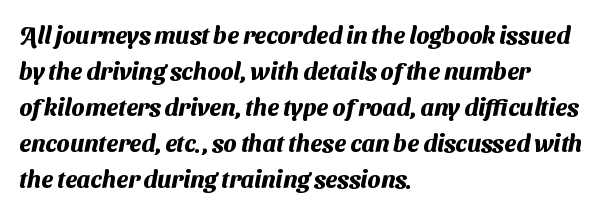
Q: Is the text bold? A: Yes.
Q: Is the text underlined? A: No.
Q: How is the paragraph aligned? A: Left-aligned.
Q: Is the spacing between letters normal or unusually wide? A: Normal.
Q: Is the spacing between lines tight, normal or loose? A: Normal.
